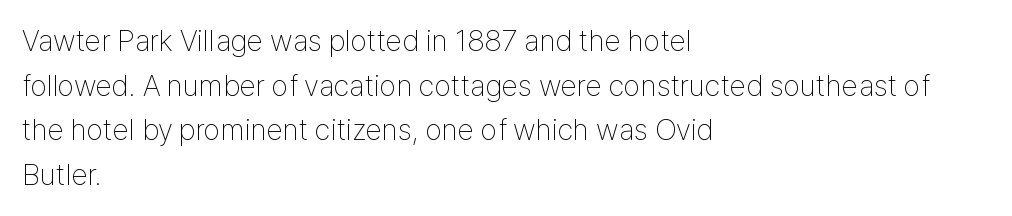
{"serif": "no", "italic": "no", "bold": "no", "weight": "thin", "width": "condensed", "stroke_contrast": "low", "x_height": "medium", "monospaced": "no", "underline": "no", "align": "left", "line_spacing": "normal", "line_spacing_ratio": 1.49, "letter_spacing": "normal", "letter_spacing_em": 0.0, "glyph_px": 30}
